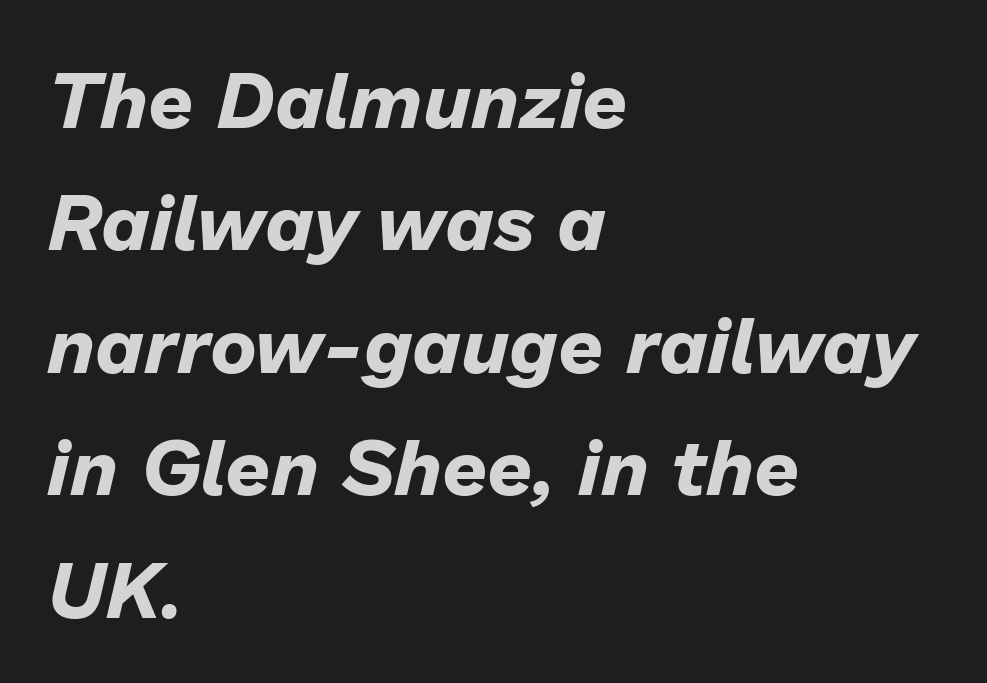
{"italic": "yes", "lean": "right", "slant_degrees": 13, "bold": "yes", "weight": "bold", "width": "normal", "stroke_contrast": "low", "x_height": "medium", "monospaced": "no", "underline": "no", "align": "left", "line_spacing": "normal", "line_spacing_ratio": 1.55, "letter_spacing": "normal", "letter_spacing_em": 0.0, "glyph_px": 79}
